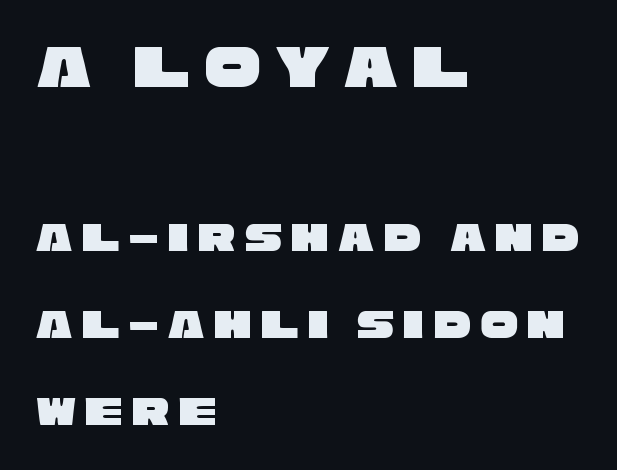
The image shows 63 px wide sans-serif type; set left-aligned, loose line spacing (2.07x), unusually wide letter spacing (+0.22 em), not underlined; the first (top) block is 1.5x larger; low stroke contrast and a large x-height.
